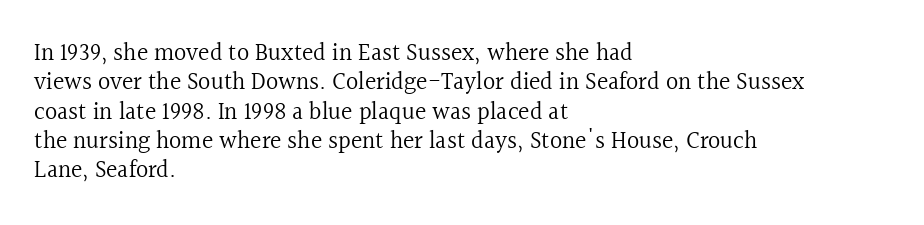
The image shows 24 px text type, upright; set left-aligned, line spacing 1.22x, normal letter spacing, not underlined.
